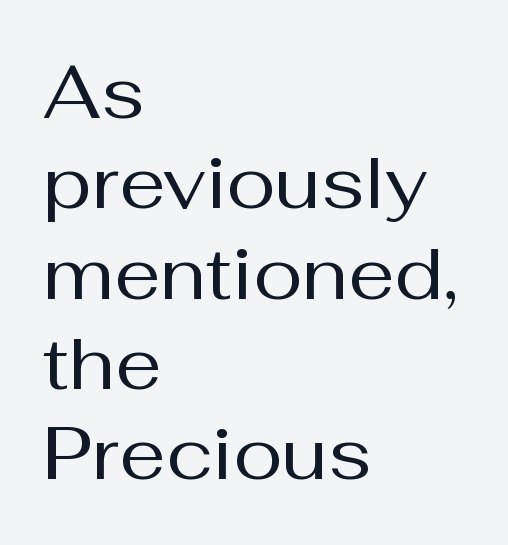
Q: Is the text bold? A: No.
Q: Is the text italic (slanted)? A: No, it is upright.
Q: Is the typeface a serif or a sans-serif typeface? A: Sans-serif.
Q: Is the text underlined? A: No.
Q: How is the paragraph aligned? A: Left-aligned.
Q: Is the spacing between letters normal or unusually wide? A: Normal.
Q: Width (condensed, normal, or wide)? A: Normal.
Q: Stroke contrast? A: Medium.
Q: x-height? A: Medium.
Q: Monospaced? A: No.
